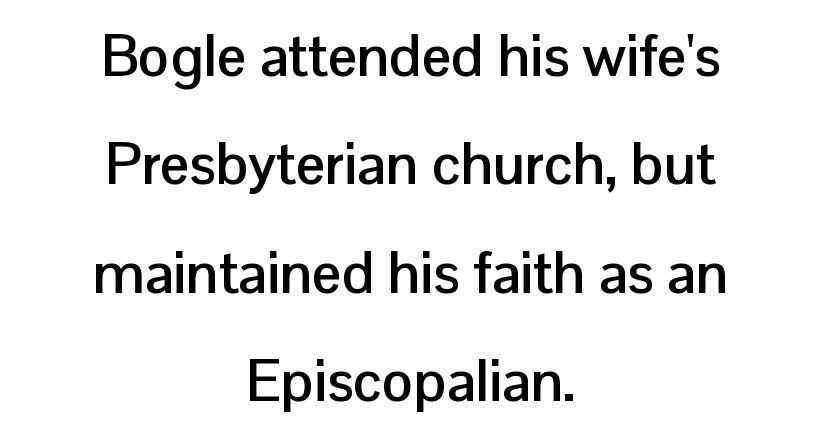
{"serif": "no", "italic": "no", "bold": "yes", "weight": "semibold", "width": "normal", "stroke_contrast": "low", "x_height": "medium", "monospaced": "no", "underline": "no", "align": "center", "line_spacing_ratio": 1.87, "letter_spacing": "normal", "letter_spacing_em": 0.0, "glyph_px": 58}
